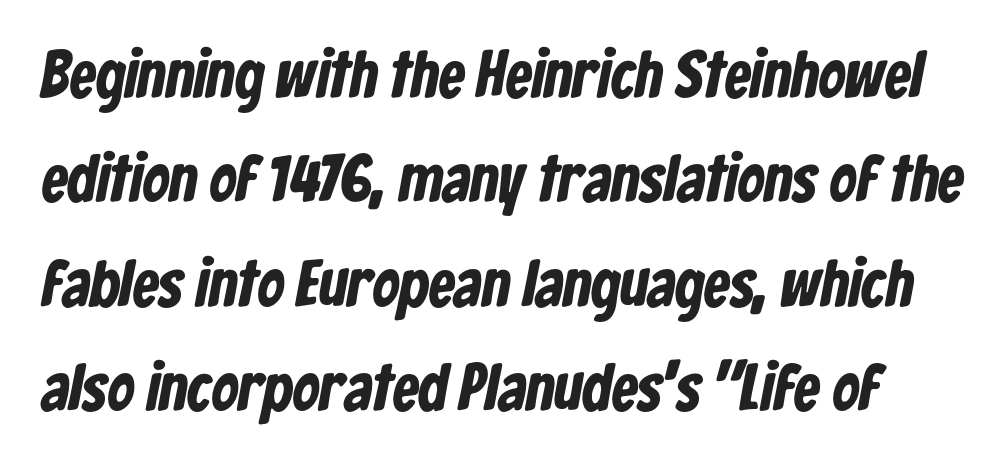
{"serif": "no", "bold": "yes", "weight": "bold", "width": "condensed", "stroke_contrast": "low", "x_height": "medium", "monospaced": "no", "underline": "no", "line_spacing": "normal", "line_spacing_ratio": 1.58, "letter_spacing": "normal", "letter_spacing_em": 0.0, "glyph_px": 66}
